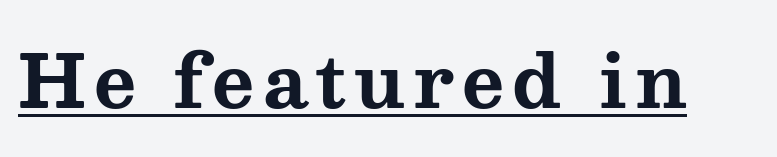
The image shows 72 px bold, wide serif type, upright; set underlined; medium stroke contrast and a medium x-height.
